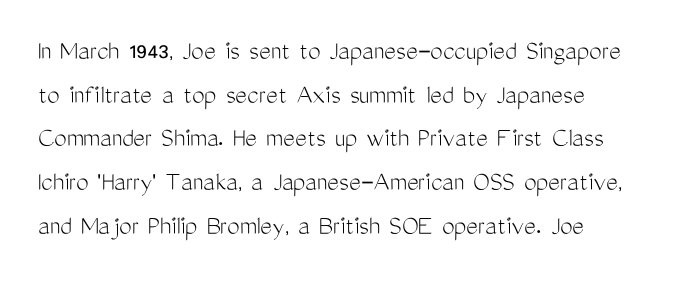
{"serif": "no", "italic": "no", "bold": "no", "weight": "light", "width": "condensed", "stroke_contrast": "medium", "x_height": "medium", "monospaced": "no", "underline": "no", "align": "left", "line_spacing": "normal", "line_spacing_ratio": 1.56, "letter_spacing": "normal", "letter_spacing_em": 0.0, "glyph_px": 28}
